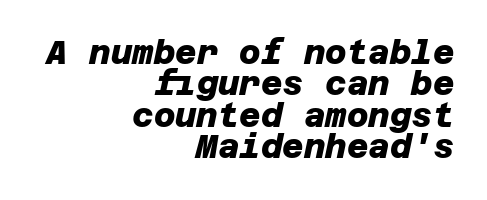
The image shows 33 px heavy sans-serif type; set right-aligned, tight line spacing (0.95x), normal letter spacing, not underlined; low stroke contrast and a large x-height.
